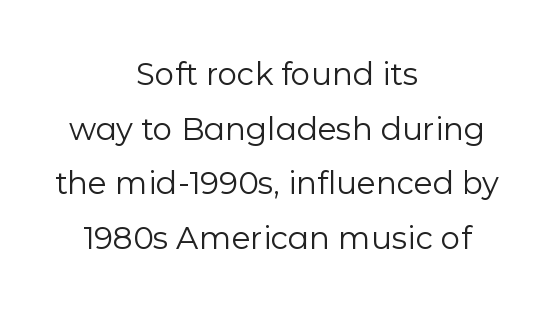
Q: Is the text bold? A: No.
Q: Is the text italic (slanted)? A: No, it is upright.
Q: Is the typeface a serif or a sans-serif typeface? A: Sans-serif.
Q: Is the text underlined? A: No.
Q: How is the paragraph aligned? A: Centered.
Q: Is the spacing between letters normal or unusually wide? A: Normal.
Q: Width (condensed, normal, or wide)? A: Normal.
Q: Stroke contrast? A: Low.
Q: x-height? A: Medium.
Q: Monospaced? A: No.
